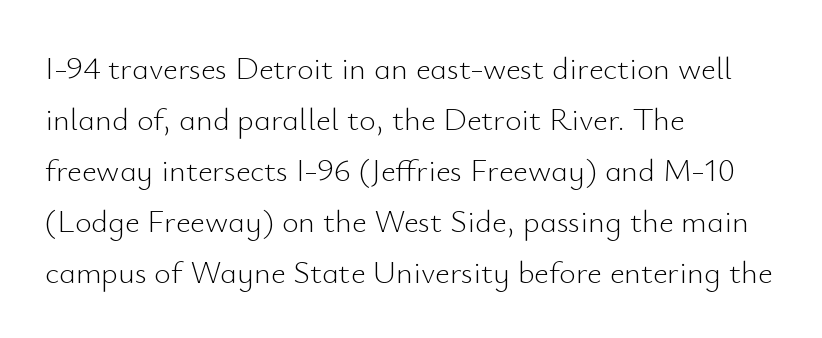
{"serif": "no", "italic": "no", "bold": "no", "weight": "light", "width": "normal", "stroke_contrast": "low", "x_height": "small", "monospaced": "no", "underline": "no", "align": "left", "line_spacing": "normal", "line_spacing_ratio": 1.59, "letter_spacing": "normal", "letter_spacing_em": 0.0, "glyph_px": 32}
